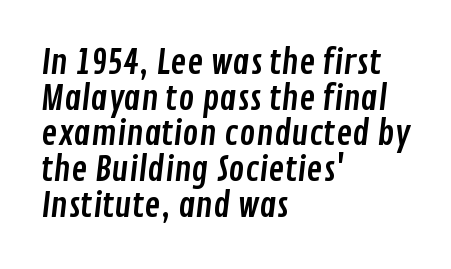
A sans-serif font was chosen for this passage. Plain, unruled lines of type. The letters advance in unequal steps, a hallmark of proportional type. What stands out about the letter spacing? Nothing — it is the standard amount. A classic flush-left, rag-right setting is used for this passage. Tightly led — the rows are bunched.
